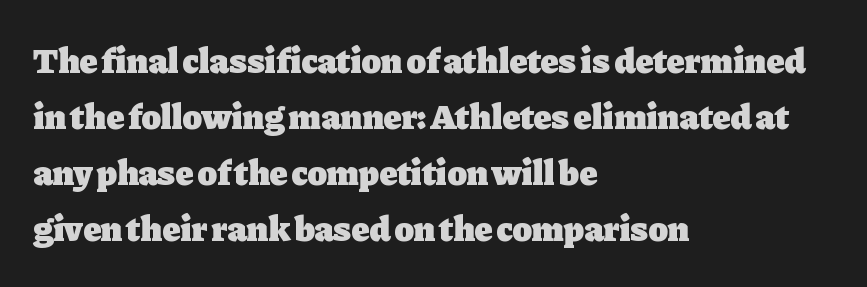
{"serif": "yes", "italic": "no", "bold": "yes", "weight": "heavy", "width": "normal", "stroke_contrast": "low", "x_height": "medium", "monospaced": "no", "underline": "no", "align": "left", "line_spacing": "normal", "line_spacing_ratio": 1.56, "letter_spacing": "normal", "letter_spacing_em": 0.0, "glyph_px": 36}
